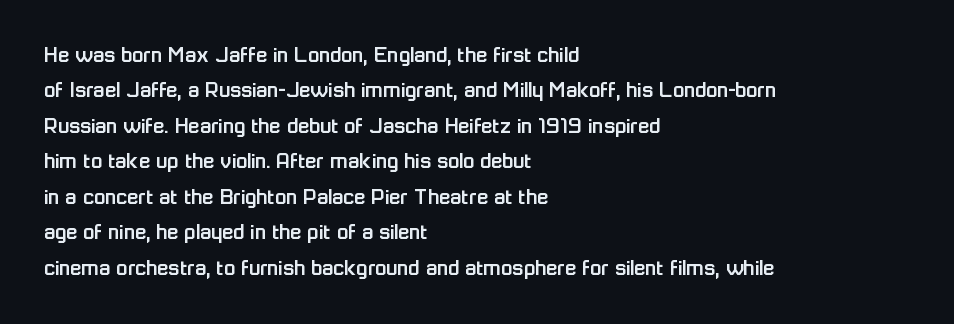
Nope, not italic — everything's standing straight. Words appear dense and cohesive because spacing is normal. The baseline area is clear. These lines sit exactly where default settings would place them. The compositor pushed each line to the left boundary.
